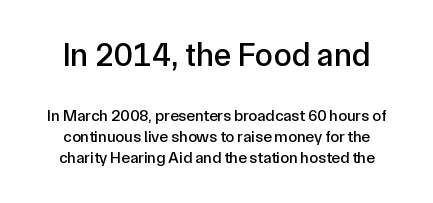
This is sans-serif lettering, the kind often seen on screens and signage. Each letter keeps its own natural width here, so spacing adapts to shape. The axis of the letterforms is exactly vertical. This sample uses plain, unmodified letter spacing.
